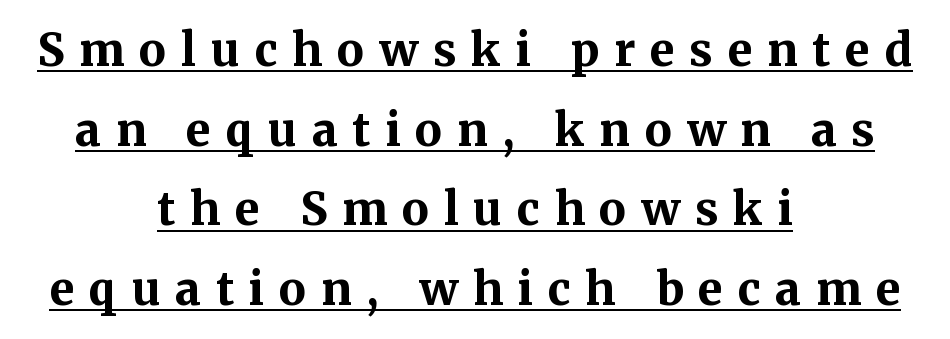
The image shows 45 px bold serif type, upright; set centered, line spacing 1.77x, unusually wide letter spacing (+0.33 em), underlined; medium stroke contrast and a medium x-height.
